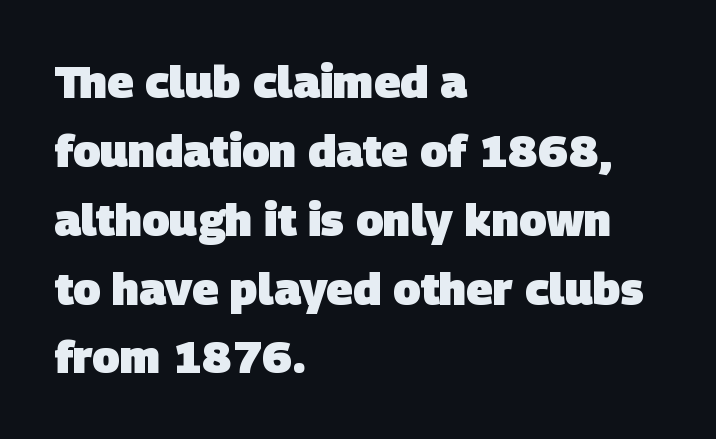
Inter-character spacing is left at the font's built-in metrics. Rows of type keep a routine distance in the vertical direction. The compositor pushed each line to the left boundary. The type family on display is of the sans-serif kind. The passage shown is emphatically bold. Spacing verdict: proportional, widths tailored to each character.
